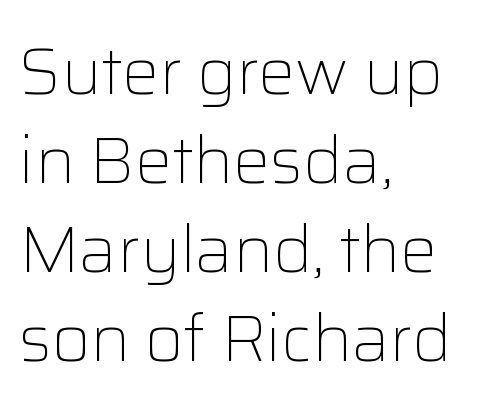
Horizontal bands of white between lines are of average thickness. Inter-character spacing is left at the font's built-in metrics. Grotesque or geometric, the face here clearly has no serifs. The passage shown is not bold in any degree.
